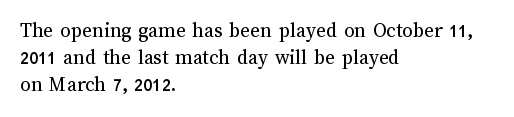
The image shows 21 px text type, upright; set left-aligned, normal line spacing (1.29x), normal letter spacing, not underlined.
